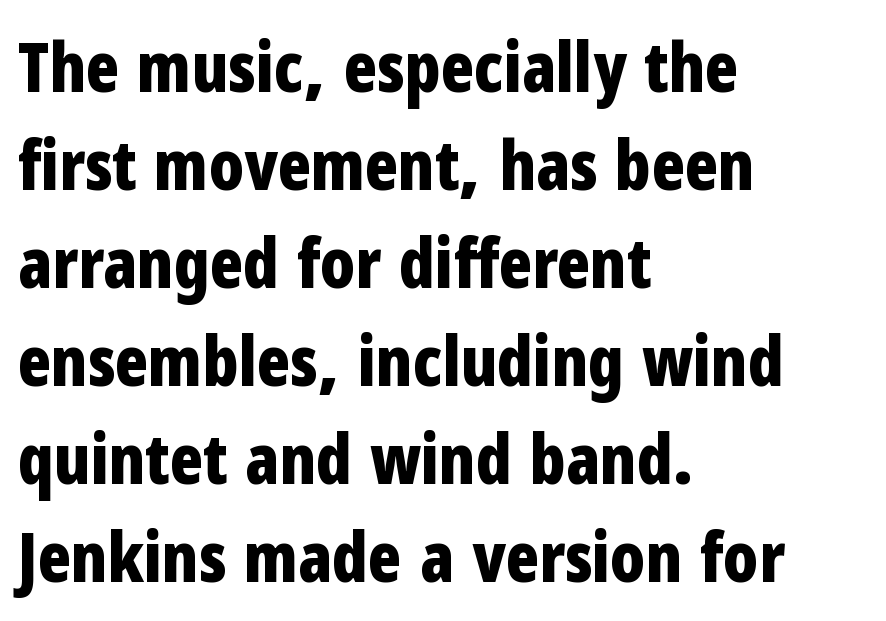
{"serif": "no", "italic": "no", "bold": "yes", "weight": "bold", "width": "condensed", "stroke_contrast": "low", "x_height": "medium", "monospaced": "no", "underline": "no", "align": "left", "line_spacing": "normal", "line_spacing_ratio": 1.42, "letter_spacing": "normal", "letter_spacing_em": 0.0, "glyph_px": 69}
